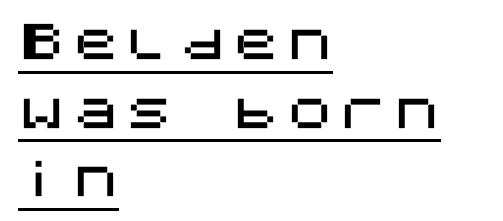
{"serif": "no", "italic": "no", "width": "normal", "stroke_contrast": "medium", "x_height": "large", "underline": "yes", "align": "left", "line_spacing": "normal", "line_spacing_ratio": 1.46, "glyph_px": 47}
